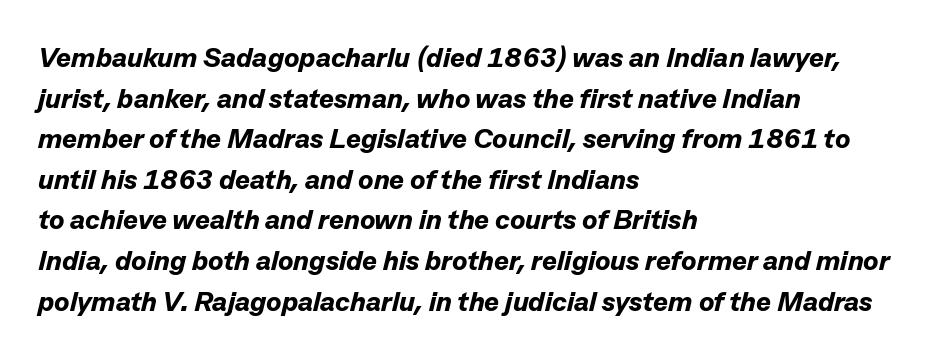
The image shows 28 px bold type, italic (leaning right); set left-aligned, normal line spacing (1.45x), normal letter spacing, not underlined; low stroke contrast and a medium x-height.
